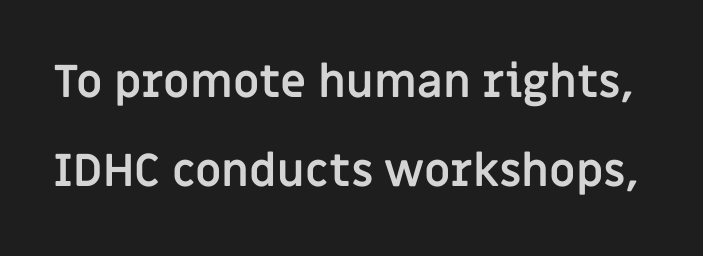
The image shows 45 px semibold sans-serif type, upright; set loose line spacing (1.98x), normal letter spacing, not underlined; low stroke contrast and a large x-height.
